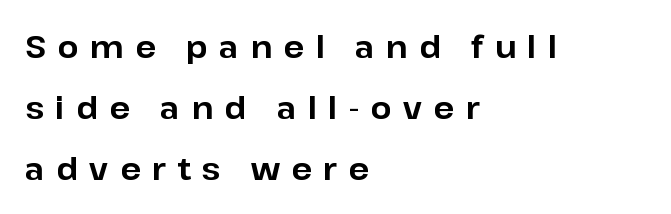
Which margin do the lines hug? The left one — the right edge is uneven. Plenty of ink on the page — the face is bold. A typesetter would label this face a sans. How would I describe the line gaps? Wide and relaxed. The letterforms stand isolated, each surrounded by extra space.
